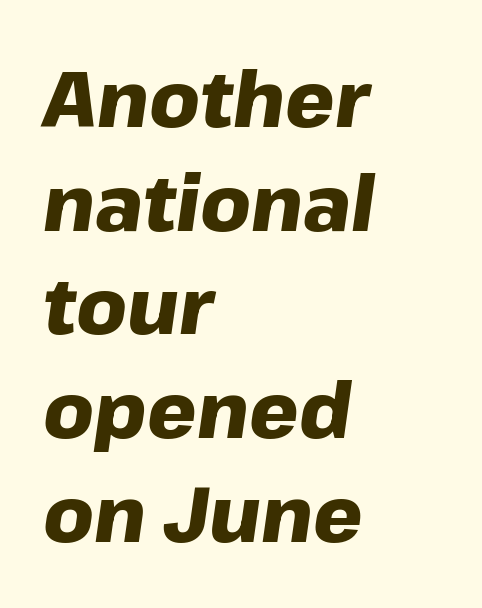
The rendering applies a slant to the glyphs. Spacing between characters is what you'd get straight out of the box. In terms of leading, this rendering sits right in the middle. Anything drawn beneath the words? Only blank space.
